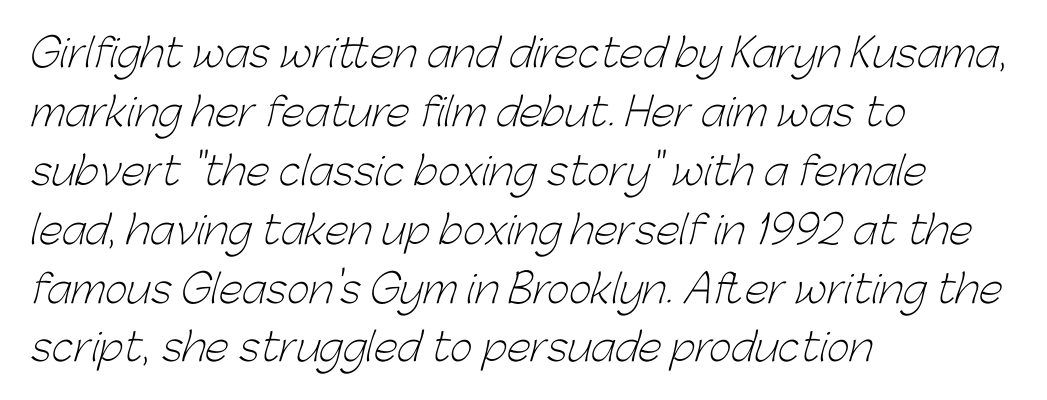
The face used here is proportionally spaced, like ordinary book or web type. The compositor pushed each line to the left boundary. One glance says typical: line gaps are just what's usual. Font category for this specimen: sans-serif. The typeface has the unassuming heft of standard copy or less. The passage shown is not underscored anywhere.
